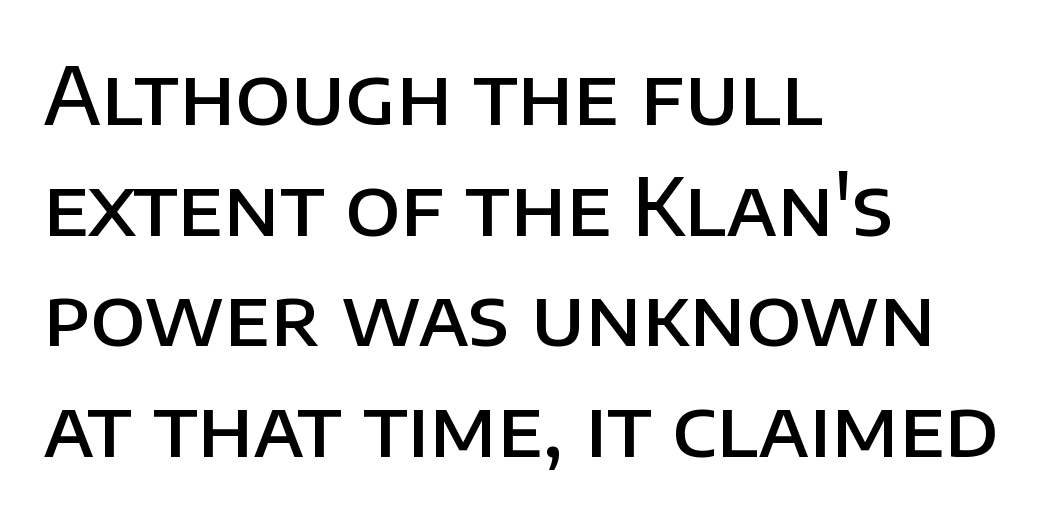
Q: Is the text bold? A: Semi-bold.
Q: Is the text italic (slanted)? A: No, it is upright.
Q: Is the typeface a serif or a sans-serif typeface? A: Sans-serif.
Q: Is the text underlined? A: No.
Q: How is the paragraph aligned? A: Left-aligned.
Q: Is the spacing between letters normal or unusually wide? A: Normal.
Q: Is the spacing between lines tight, normal or loose? A: Normal.
Q: Width (condensed, normal, or wide)? A: Normal.
Q: Stroke contrast? A: Low.
Q: x-height? A: Large.
Q: Monospaced? A: No.
